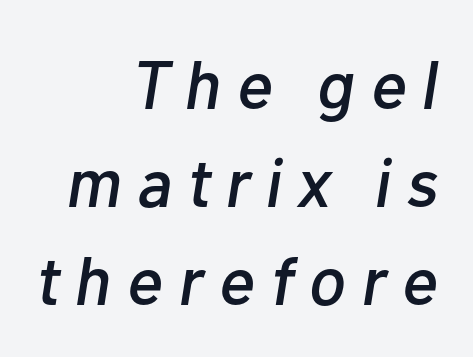
Q: Is the text italic (slanted)? A: Yes, it leans right by about 10 degrees.
Q: Is the text underlined? A: No.
Q: How is the paragraph aligned? A: Right-aligned.
Q: Is the spacing between letters normal or unusually wide? A: Unusually wide.
Q: Is the spacing between lines tight, normal or loose? A: Normal.
Q: Width (condensed, normal, or wide)? A: Normal.
Q: Stroke contrast? A: Low.
Q: x-height? A: Medium.
Q: Monospaced? A: No.
